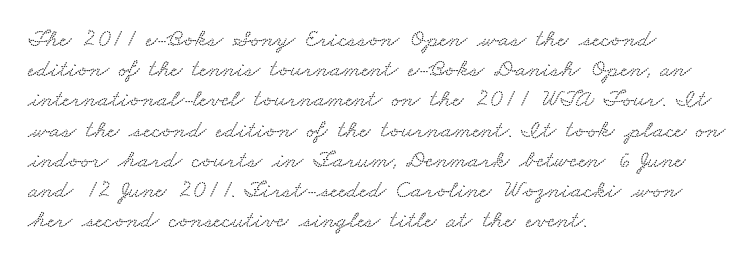
{"underline": "no", "align": "left", "line_spacing_ratio": 1.21, "letter_spacing": "normal", "letter_spacing_em": 0.0, "glyph_px": 25}
